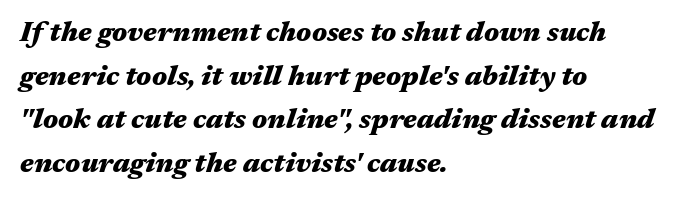
Q: Is the text bold? A: Yes.
Q: Is the text italic (slanted)? A: Yes, it leans right by about 17 degrees.
Q: Is the text underlined? A: No.
Q: How is the paragraph aligned? A: Left-aligned.
Q: Is the spacing between letters normal or unusually wide? A: Normal.
Q: Is the spacing between lines tight, normal or loose? A: Normal.
Q: Width (condensed, normal, or wide)? A: Wide.
Q: Stroke contrast? A: Medium.
Q: x-height? A: Medium.
Q: Monospaced? A: No.
